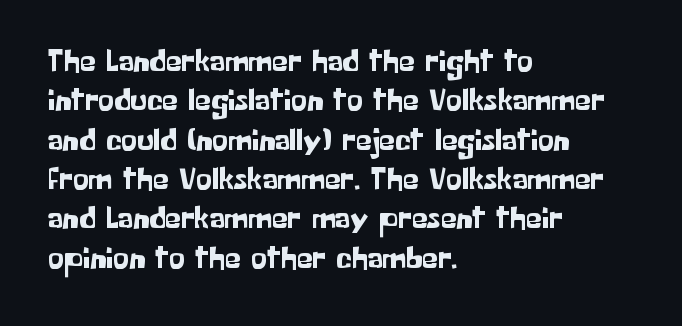
The image shows 32 px sans-serif type, upright; set left-aligned, line spacing 1.23x, normal letter spacing, not underlined; low stroke contrast and a medium x-height.
